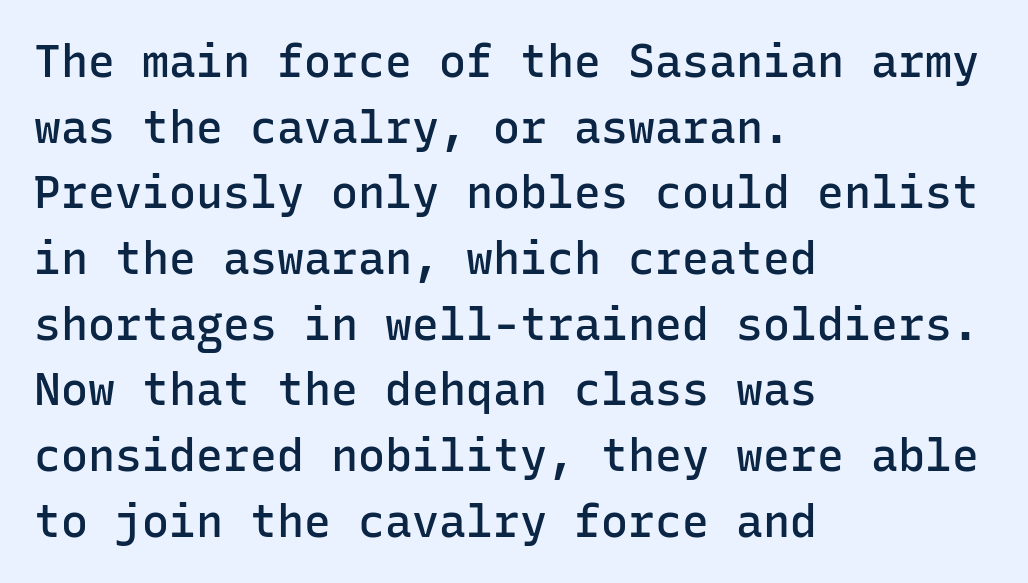
{"serif": "no", "italic": "no", "bold": "semi", "weight": "semibold", "width": "normal", "stroke_contrast": "low", "x_height": "medium", "monospaced": "yes", "underline": "no", "align": "left", "line_spacing": "normal", "line_spacing_ratio": 1.46, "letter_spacing": "normal", "letter_spacing_em": 0.0, "glyph_px": 45}
